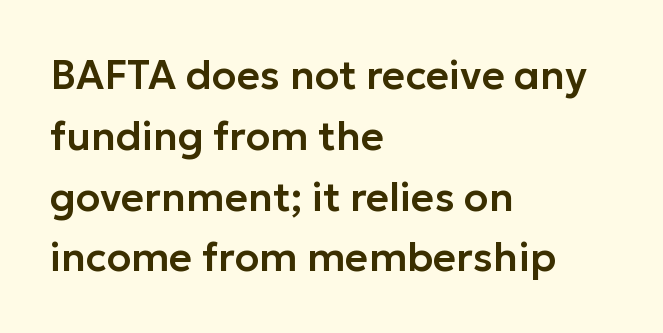
{"serif": "no", "italic": "no", "width": "normal", "stroke_contrast": "low", "x_height": "medium", "monospaced": "no", "underline": "no", "align": "left", "line_spacing": "normal", "line_spacing_ratio": 1.52, "letter_spacing": "normal", "letter_spacing_em": 0.0, "glyph_px": 40}
